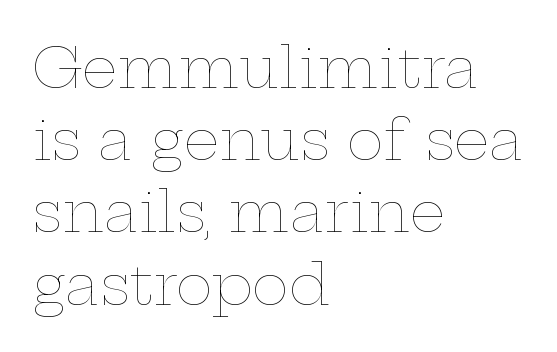
{"italic": "no", "bold": "no", "weight": "thin", "width": "wide", "stroke_contrast": "low", "x_height": "medium", "monospaced": "no", "underline": "no", "align": "left", "line_spacing": "normal", "line_spacing_ratio": 1.29, "letter_spacing": "normal", "letter_spacing_em": 0.0, "glyph_px": 56}
